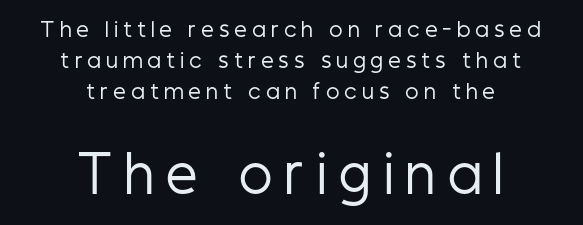
Q: Is the text bold? A: No.
Q: Is the text italic (slanted)? A: No, it is upright.
Q: Is the typeface a serif or a sans-serif typeface? A: Sans-serif.
Q: Is the text underlined? A: No.
Q: How is the paragraph aligned? A: Centered.
Q: Is the spacing between letters normal or unusually wide? A: Unusually wide.
Q: Is the spacing between lines tight, normal or loose? A: Normal.
Q: Which block of text is set in a larger size, the first (top) or the second (bottom)? A: The second (bottom) one.
Q: Width (condensed, normal, or wide)? A: Condensed.
Q: Stroke contrast? A: Low.
Q: x-height? A: Medium.
Q: Monospaced? A: No.
